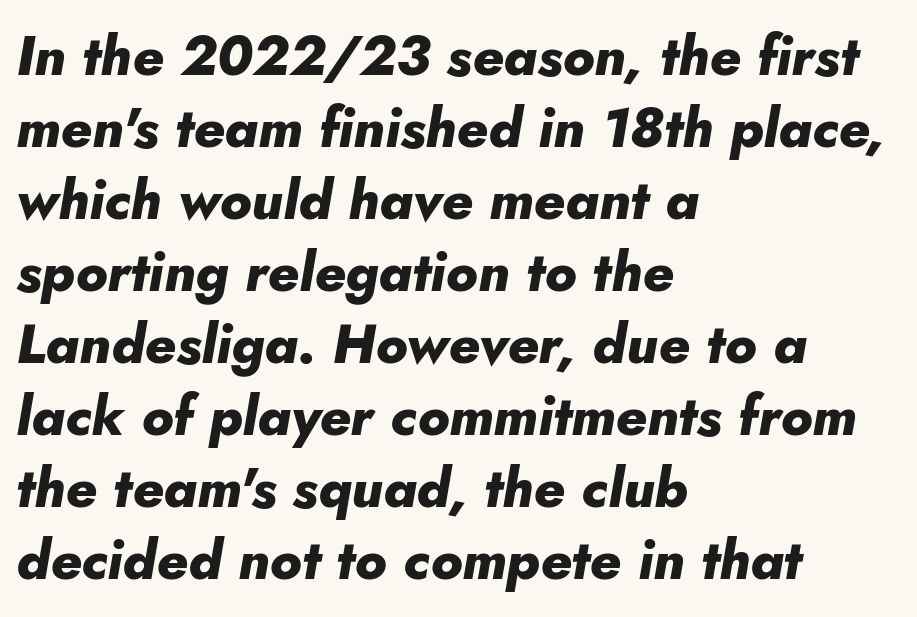
Descenders are the only things crossing below the line. Is the type bold? Yes — the strokes are clearly thick and heavy. The face used here is rendered with its standard letterfit. Compared with a centered layout, this one pins lines to the left instead. Tall strokes in this sample are angled rather than plumb.
